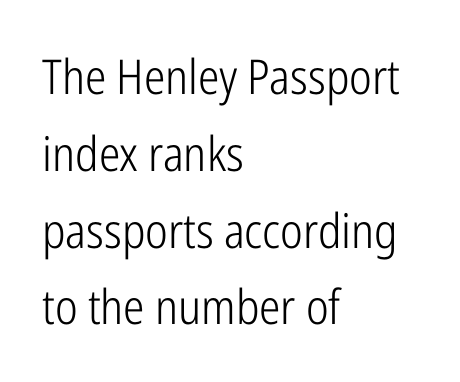
The image shows 48 px light, condensed sans-serif type, upright; set left-aligned, normal line spacing (1.6x), normal letter spacing, not underlined; low stroke contrast and a medium x-height.
